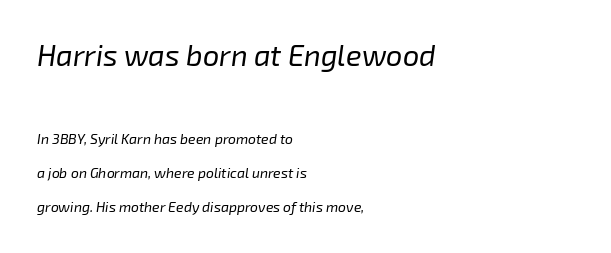
The image shows 29 px regular-weight type, italic (leaning right); set left-aligned, loose line spacing (2.42x), normal letter spacing, not underlined; the first (top) block is 2.07x larger; low stroke contrast and a medium x-height.
